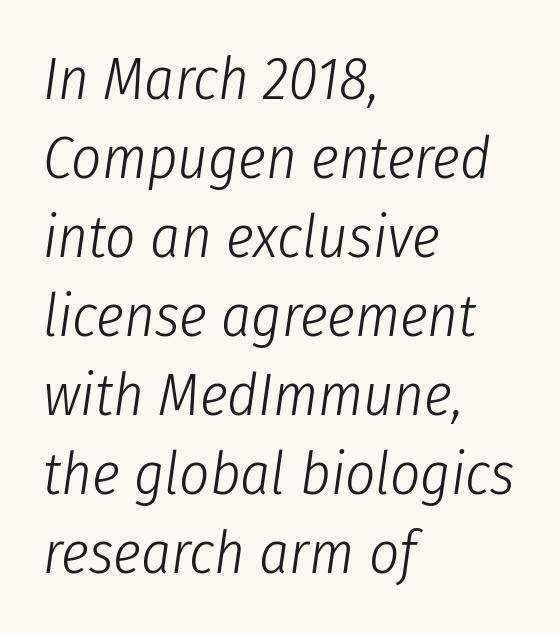
Q: Is the text bold? A: No.
Q: Is the text italic (slanted)? A: Yes, it leans right by about 8 degrees.
Q: Is the text underlined? A: No.
Q: How is the paragraph aligned? A: Left-aligned.
Q: Is the spacing between letters normal or unusually wide? A: Normal.
Q: Is the spacing between lines tight, normal or loose? A: Normal.
Q: Width (condensed, normal, or wide)? A: Condensed.
Q: Stroke contrast? A: Low.
Q: x-height? A: Medium.
Q: Monospaced? A: No.
